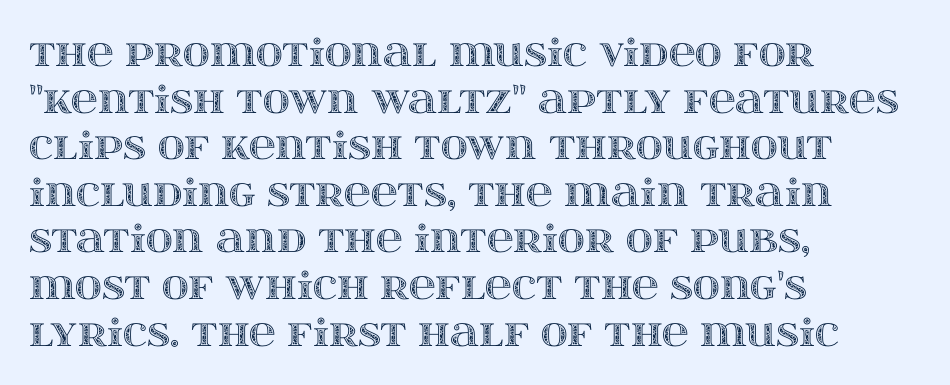
Q: Is the text italic (slanted)? A: No, it is upright.
Q: Is the text underlined? A: No.
Q: How is the paragraph aligned? A: Left-aligned.
Q: Is the spacing between letters normal or unusually wide? A: Normal.
Q: Is the spacing between lines tight, normal or loose? A: Normal.
Q: Width (condensed, normal, or wide)? A: Wide.
Q: x-height? A: Large.
Q: Monospaced? A: No.
